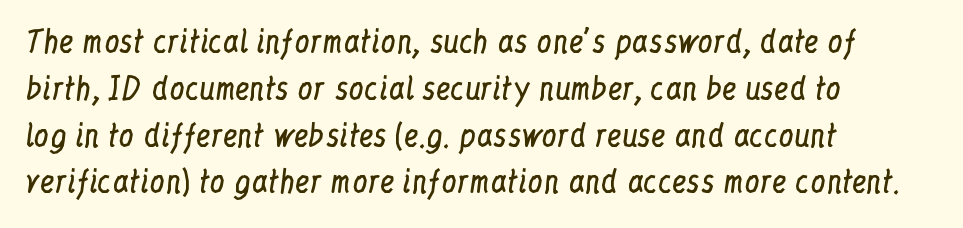
{"serif": "yes", "bold": "no", "weight": "regular", "width": "condensed", "stroke_contrast": "low", "x_height": "medium", "monospaced": "no", "underline": "no", "align": "left", "line_spacing": "normal", "line_spacing_ratio": 1.56, "letter_spacing": "normal", "letter_spacing_em": 0.0, "glyph_px": 30}
